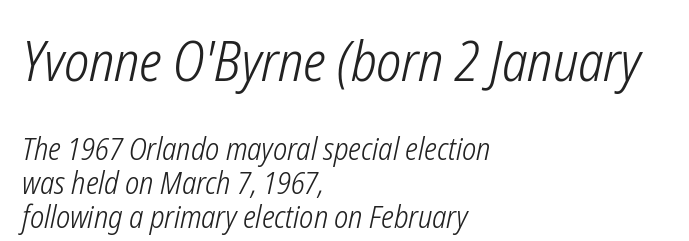
Q: Is the text bold? A: No.
Q: Is the text italic (slanted)? A: Yes, it leans right by about 12 degrees.
Q: Is the text underlined? A: No.
Q: How is the paragraph aligned? A: Left-aligned.
Q: Is the spacing between letters normal or unusually wide? A: Normal.
Q: Is the spacing between lines tight, normal or loose? A: Tight.
Q: Which block of text is set in a larger size, the first (top) or the second (bottom)? A: The first (top) one.
Q: Width (condensed, normal, or wide)? A: Condensed.
Q: Stroke contrast? A: Low.
Q: x-height? A: Medium.
Q: Monospaced? A: No.
